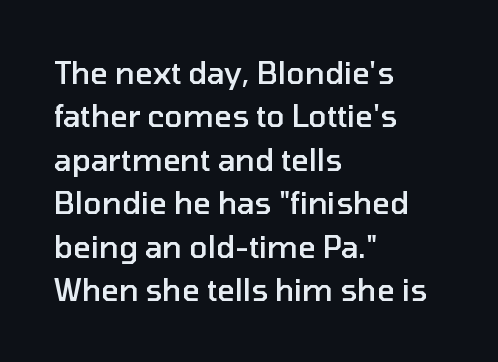
Words float on clear page, feet unadorned. The ragged edge is on the right, which tells us the setting is flush left. The glyphs have the mass of a demibold cut, below bold. The space between consecutive lines is moderate. You could not count columns in this text — the font is proportionally spaced. A sans-serif font was chosen for this passage.
